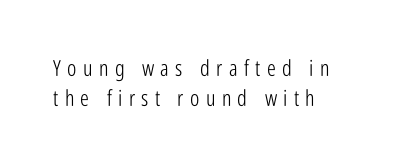
Q: Is the text bold? A: No.
Q: Is the text italic (slanted)? A: No, it is upright.
Q: Is the text underlined? A: No.
Q: How is the paragraph aligned? A: Left-aligned.
Q: Is the spacing between letters normal or unusually wide? A: Unusually wide.
Q: Is the spacing between lines tight, normal or loose? A: Normal.
